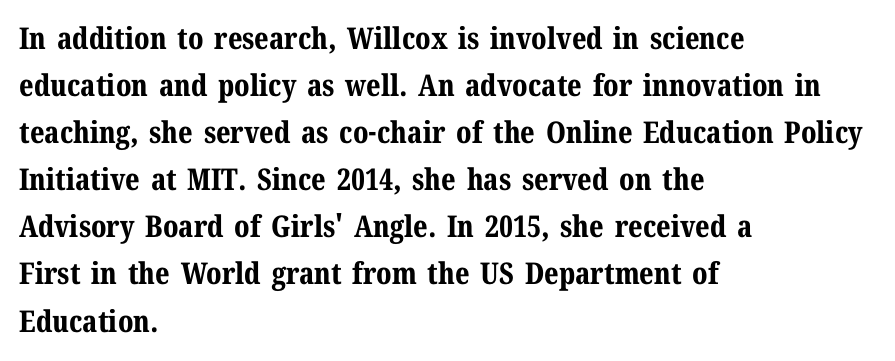
{"serif": "yes", "italic": "no", "bold": "yes", "weight": "bold", "width": "normal", "stroke_contrast": "medium", "x_height": "medium", "monospaced": "no", "underline": "no", "align": "left", "line_spacing": "normal", "line_spacing_ratio": 1.57, "letter_spacing": "normal", "letter_spacing_em": 0.0, "glyph_px": 30}
